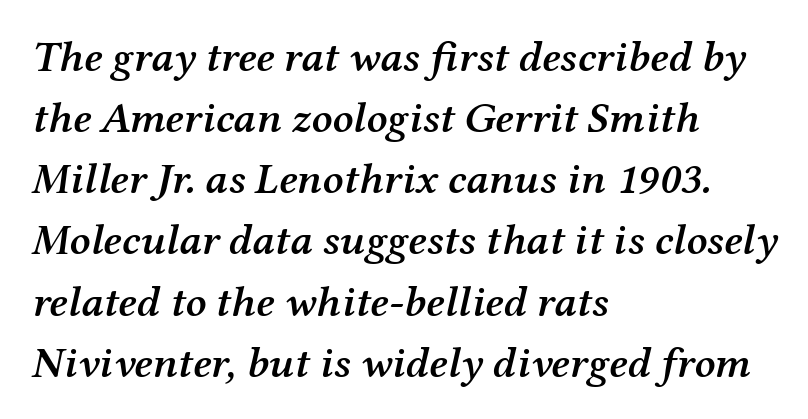
Q: Is the text bold? A: Semi-bold.
Q: Is the text italic (slanted)? A: Yes, it leans right by about 12 degrees.
Q: Is the typeface a serif or a sans-serif typeface? A: Serif.
Q: Is the text underlined? A: No.
Q: How is the paragraph aligned? A: Left-aligned.
Q: Is the spacing between letters normal or unusually wide? A: Normal.
Q: Is the spacing between lines tight, normal or loose? A: Normal.
Q: Width (condensed, normal, or wide)? A: Normal.
Q: Stroke contrast? A: Medium.
Q: x-height? A: Medium.
Q: Monospaced? A: No.
